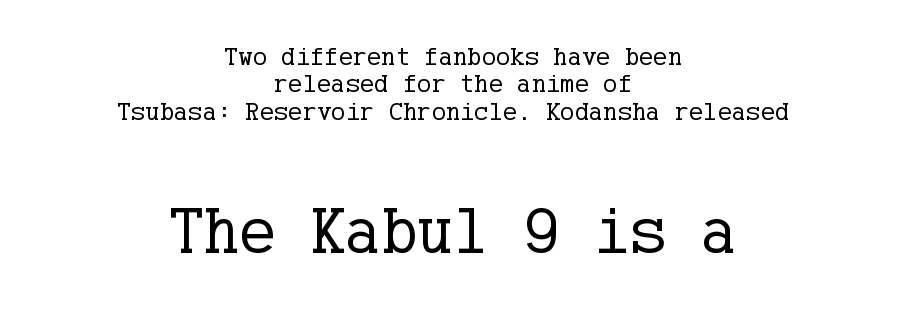
The image shows 67 px regular-weight serif type, upright; set centered, tight line spacing (1.01x), normal letter spacing, not underlined; the second (bottom) block is 2.48x larger; low stroke contrast and a medium x-height.
